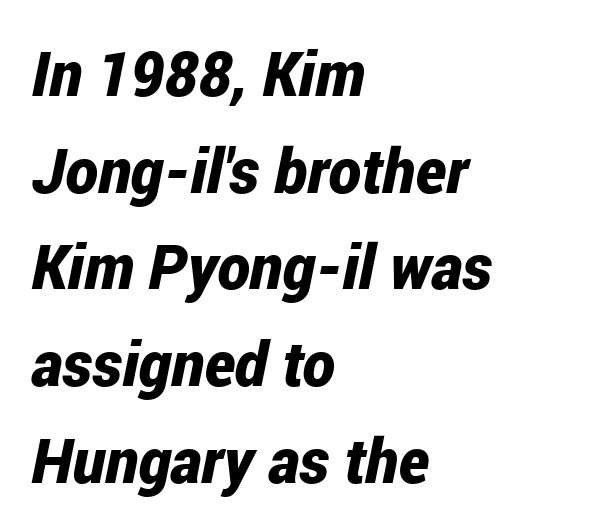
Q: Is the text bold? A: Yes.
Q: Is the text italic (slanted)? A: Yes, it leans right by about 12 degrees.
Q: Is the text underlined? A: No.
Q: How is the paragraph aligned? A: Left-aligned.
Q: Is the spacing between letters normal or unusually wide? A: Normal.
Q: Is the spacing between lines tight, normal or loose? A: Normal.
Q: Width (condensed, normal, or wide)? A: Condensed.
Q: Stroke contrast? A: Low.
Q: x-height? A: Medium.
Q: Monospaced? A: No.
